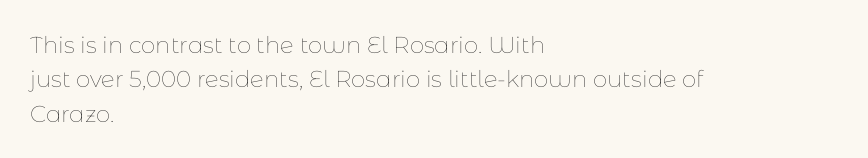
The image shows 23 px text type, upright; set left-aligned, normal line spacing (1.5x), normal letter spacing, not underlined.
